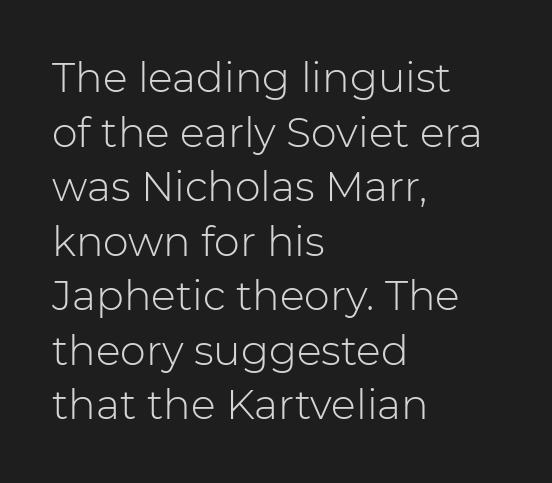
{"serif": "no", "italic": "no", "bold": "no", "weight": "light", "width": "normal", "stroke_contrast": "low", "x_height": "medium", "monospaced": "no", "underline": "no", "align": "left", "line_spacing": "normal", "line_spacing_ratio": 1.33, "letter_spacing": "normal", "letter_spacing_em": 0.0, "glyph_px": 41}
